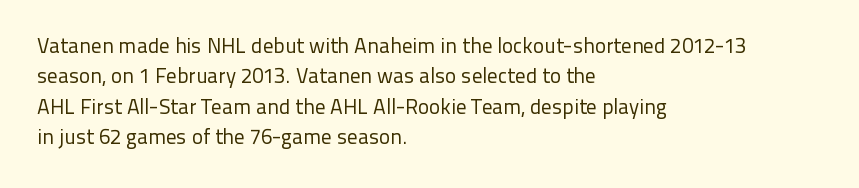
Q: Is the text bold? A: No.
Q: Is the text italic (slanted)? A: No, it is upright.
Q: Is the text underlined? A: No.
Q: How is the paragraph aligned? A: Left-aligned.
Q: Is the spacing between letters normal or unusually wide? A: Normal.
Q: Is the spacing between lines tight, normal or loose? A: Normal.
